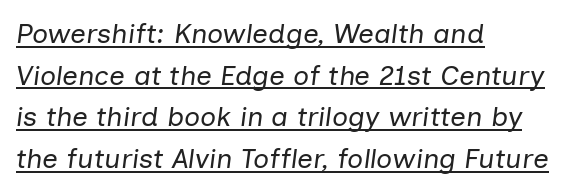
How would I describe the line gaps? Plain and ordinary. Honestly, the underline is the first thing you notice here. A typesetter would call this zero additional tracking. A quiet, ordinary-to-light weight characterises the typeface. The glyphs look as if they've been sheared to an angle.
